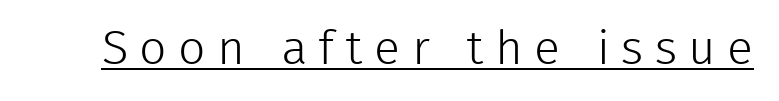
The image shows 48 px light sans-serif type, upright; set unusually wide letter spacing (+0.24 em), underlined; low stroke contrast and a medium x-height.
